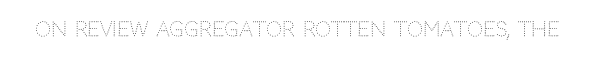
{"italic": "no", "bold": "no", "underline": "no", "letter_spacing": "normal", "letter_spacing_em": 0.0, "glyph_px": 20}
